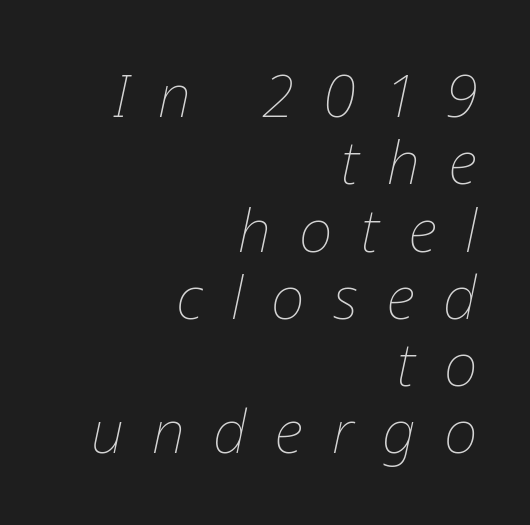
{"italic": "yes", "lean": "right", "slant_degrees": 12, "bold": "no", "weight": "thin", "width": "normal", "stroke_contrast": "low", "x_height": "medium", "monospaced": "no", "underline": "no", "align": "right", "line_spacing": "tight", "line_spacing_ratio": 1.14, "letter_spacing": "wide", "letter_spacing_em": 0.48, "glyph_px": 59}
